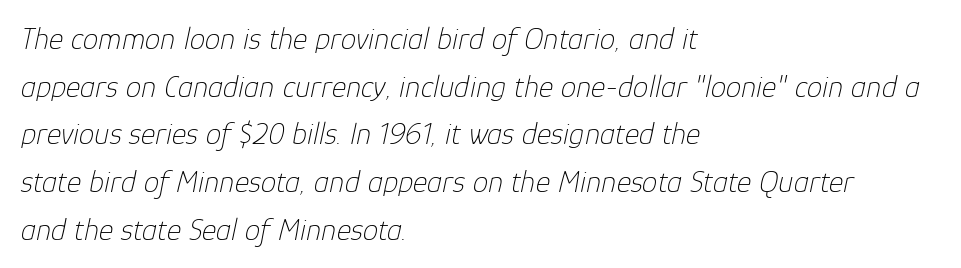
The image shows 31 px thin type, italic (leaning right); set left-aligned, normal line spacing (1.54x), normal letter spacing, not underlined; low stroke contrast and a medium x-height.
